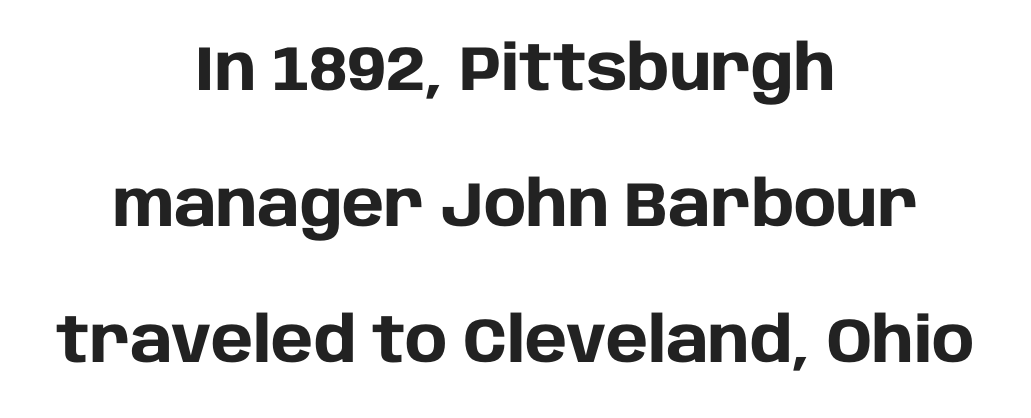
Unlike italic type, these characters show no tilt at all. Is this a fixed-width face? No — the glyphs have proportional, varying widths. The whitespace from short lines is split evenly between both sides. The baseline area is clear.
